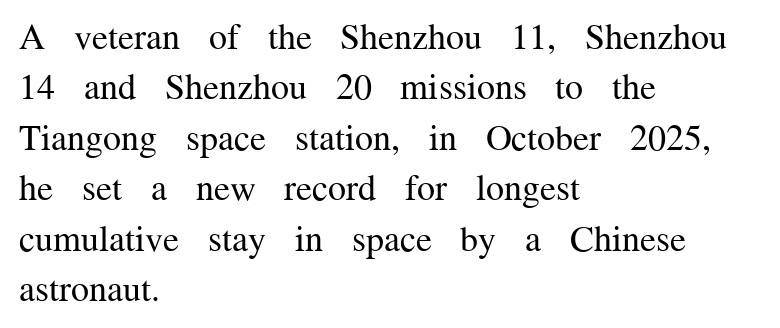
The image shows 36 px regular-weight serif type, upright; set left-aligned, normal line spacing (1.4x), normal letter spacing, not underlined; medium stroke contrast and a medium x-height.
